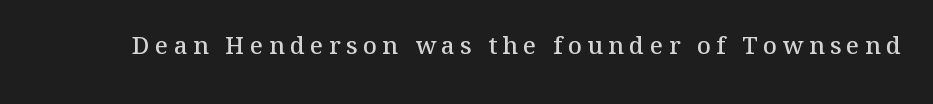
Q: Is the text bold? A: Semi-bold.
Q: Is the text italic (slanted)? A: No, it is upright.
Q: Is the text underlined? A: No.
Q: Is the spacing between letters normal or unusually wide? A: Unusually wide.
